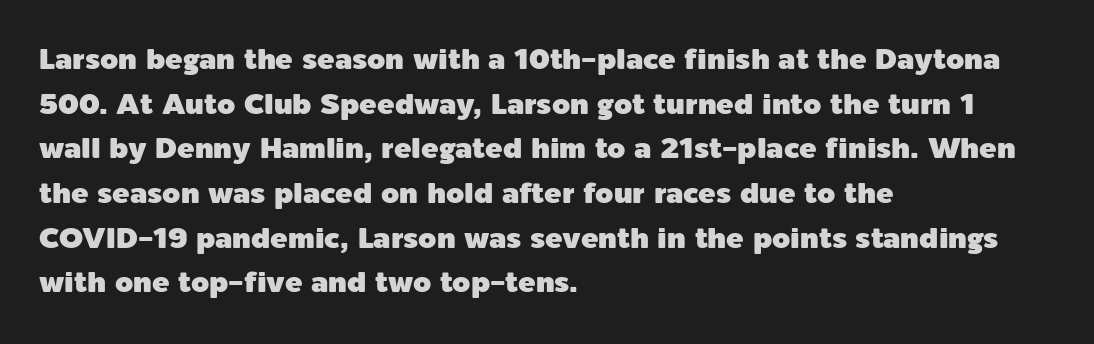
Q: Is the text italic (slanted)? A: No, it is upright.
Q: Is the typeface a serif or a sans-serif typeface? A: Sans-serif.
Q: Is the text underlined? A: No.
Q: How is the paragraph aligned? A: Left-aligned.
Q: Is the spacing between letters normal or unusually wide? A: Normal.
Q: Is the spacing between lines tight, normal or loose? A: Normal.
Q: Width (condensed, normal, or wide)? A: Normal.
Q: x-height? A: Medium.
Q: Monospaced? A: No.
